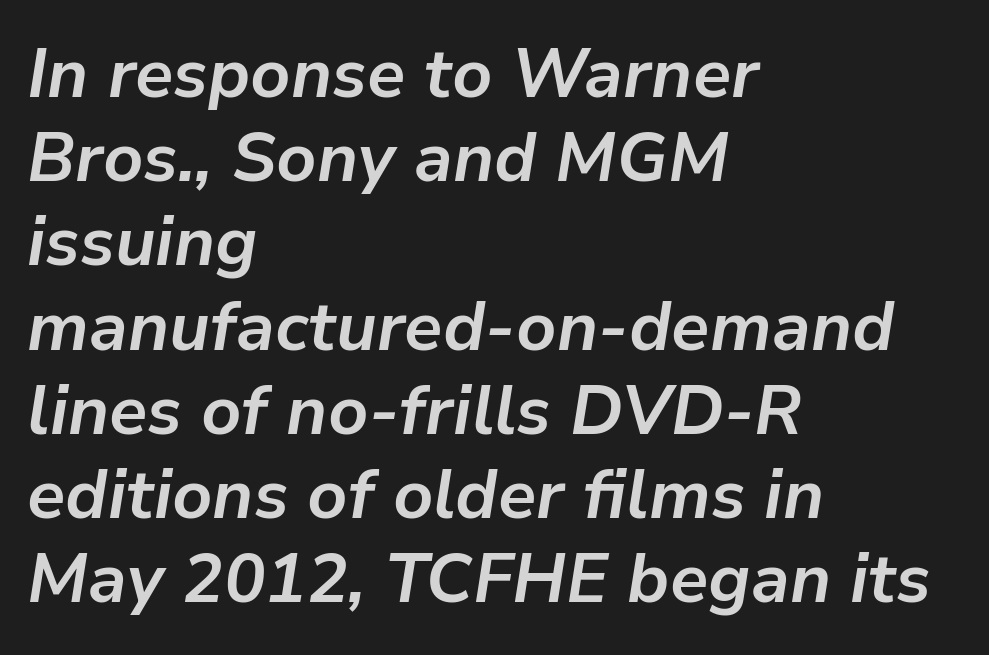
Q: Is the text bold? A: Yes.
Q: Is the text italic (slanted)? A: Yes, it leans right by about 9 degrees.
Q: Is the text underlined? A: No.
Q: How is the paragraph aligned? A: Left-aligned.
Q: Is the spacing between letters normal or unusually wide? A: Normal.
Q: Width (condensed, normal, or wide)? A: Normal.
Q: Stroke contrast? A: Low.
Q: x-height? A: Medium.
Q: Monospaced? A: No.
